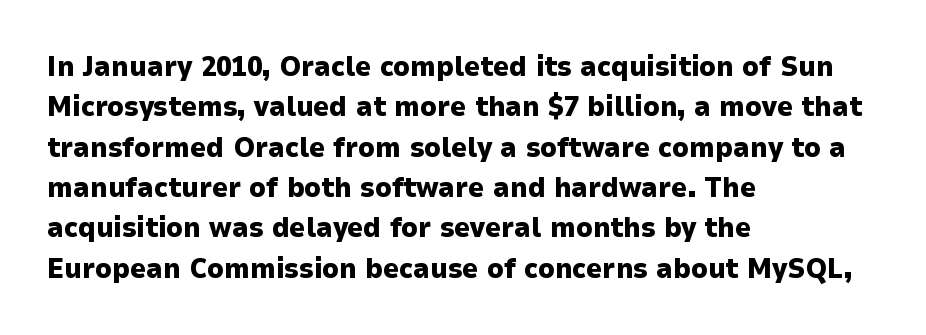
The image shows 28 px heavy sans-serif type, upright; set left-aligned, normal line spacing (1.44x), normal letter spacing, not underlined; low stroke contrast and a medium x-height.
